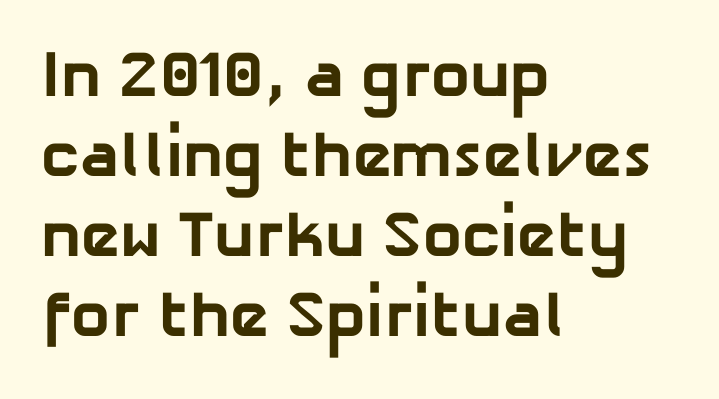
The image shows 65 px bold sans-serif type; set left-aligned, line spacing 1.23x, normal letter spacing, not underlined; low stroke contrast and a medium x-height.
